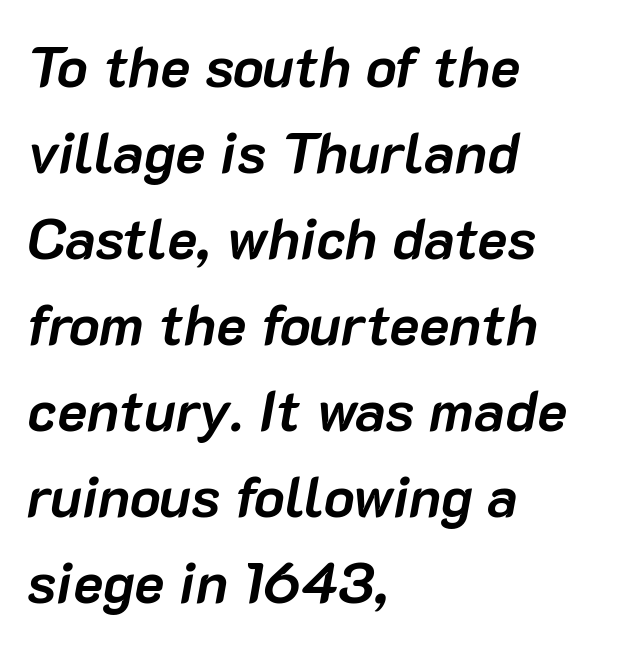
Q: Is the text bold? A: Yes.
Q: Is the text italic (slanted)? A: Yes, it leans right by about 10 degrees.
Q: Is the text underlined? A: No.
Q: How is the paragraph aligned? A: Left-aligned.
Q: Is the spacing between letters normal or unusually wide? A: Normal.
Q: Is the spacing between lines tight, normal or loose? A: Normal.
Q: Width (condensed, normal, or wide)? A: Normal.
Q: Stroke contrast? A: Low.
Q: x-height? A: Medium.
Q: Monospaced? A: No.
